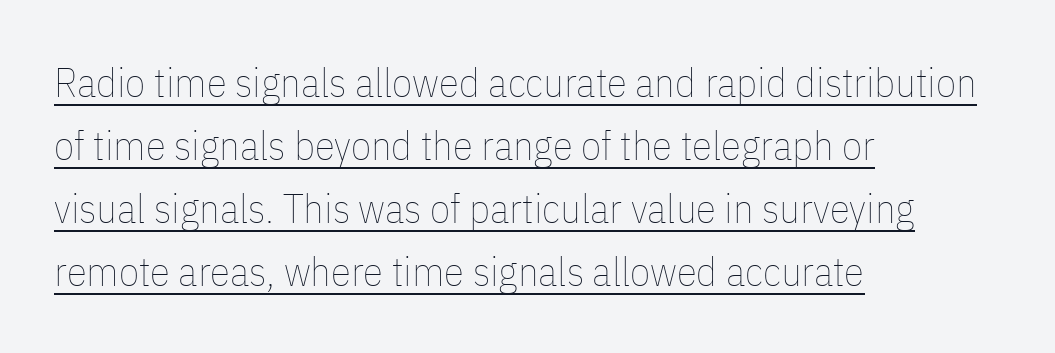
Looks like someone drew a line under every word here. Between one letter and the next there's only the usual sliver of space. Leading matches the norm, producing a regular column. Looks like regular typesetting: each glyph gets only the width it needs. Does the copy run flush right? No — it runs flush left.
